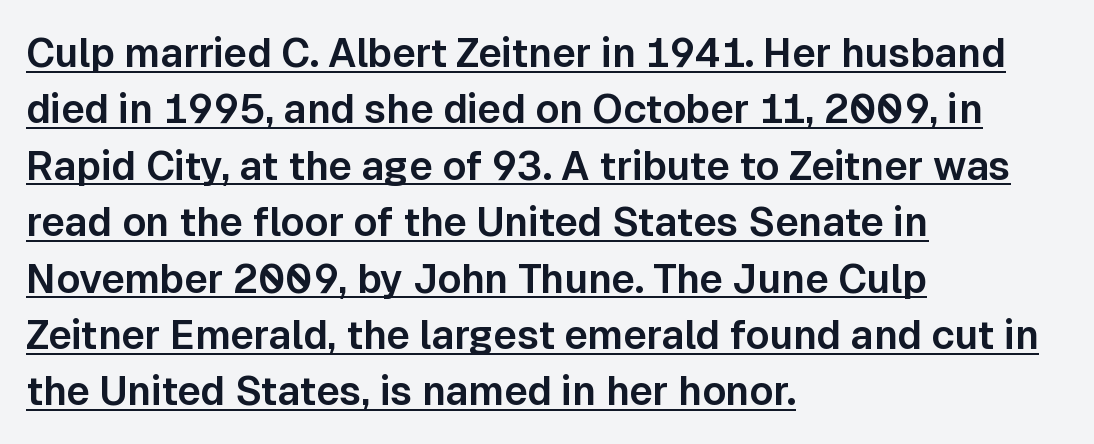
{"serif": "no", "italic": "no", "width": "normal", "stroke_contrast": "low", "x_height": "medium", "monospaced": "no", "underline": "yes", "align": "left", "line_spacing": "normal", "line_spacing_ratio": 1.41, "letter_spacing": "normal", "letter_spacing_em": 0.0, "glyph_px": 40}
